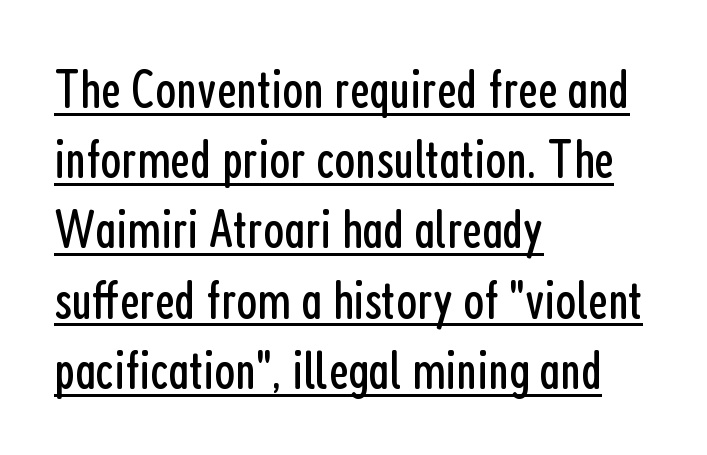
Unbolded letterforms with no extra heft. In designer terms, the underline attribute is active on this setting. No italicization has been applied; the sample stays upright. Whoever set this chose a conventional vertical rhythm. This sample has the flowing, uneven cadence of proportional lettering. The passage shown is typeset with a sans-serif family.
